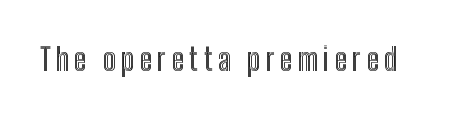
The letters stand upright; this is a roman face. This sample has the flowing, uneven cadence of proportional lettering. The strip under each line holds only bare page.
